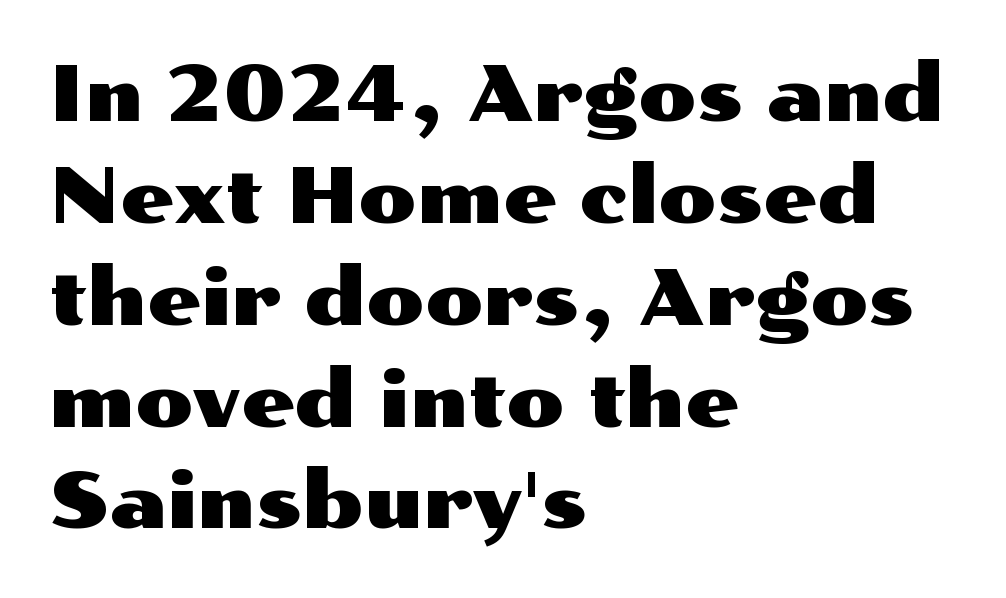
Underline: absent. Looks like regular typesetting: each glyph gets only the width it needs. The tracking reads as untouched default to a designer's eye. Quick note: not italic, upright. The typeface chosen for these lines omits serifs.
